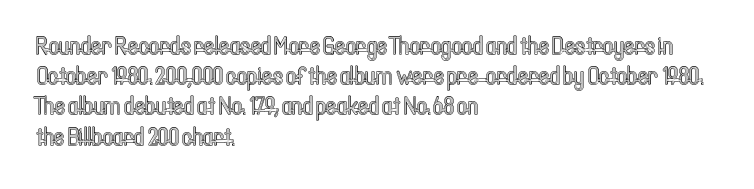
{"italic": "no", "underline": "no", "align": "left", "line_spacing_ratio": 1.21, "letter_spacing": "normal", "letter_spacing_em": 0.0, "glyph_px": 25}
